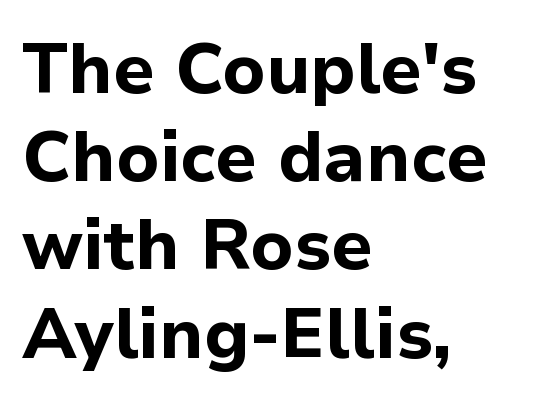
Is this a fixed-width face? No — the glyphs have proportional, varying widths. Any mark beneath the type? The region is blank. This sample uses a sans-serif face. How are the letters spaced? Ordinarily, with no added tracking.
